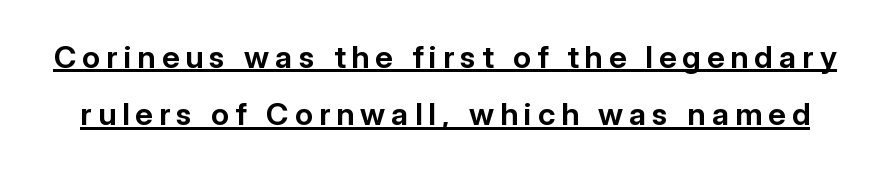
Q: Is the text bold? A: Yes.
Q: Is the text italic (slanted)? A: No, it is upright.
Q: Is the typeface a serif or a sans-serif typeface? A: Sans-serif.
Q: Is the text underlined? A: Yes.
Q: Is the spacing between letters normal or unusually wide? A: Unusually wide.
Q: Width (condensed, normal, or wide)? A: Normal.
Q: Stroke contrast? A: Low.
Q: x-height? A: Medium.
Q: Monospaced? A: No.
